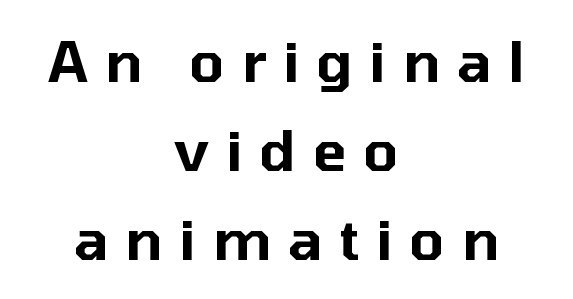
The image shows 56 px sans-serif type, upright; set centered, normal line spacing (1.59x), unusually wide letter spacing (+0.3 em), not underlined; low stroke contrast and a medium x-height.
